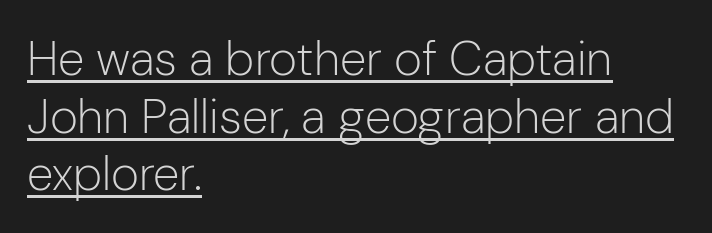
{"serif": "no", "italic": "no", "bold": "no", "weight": "light", "width": "normal", "stroke_contrast": "low", "x_height": "medium", "monospaced": "no", "underline": "yes", "align": "left", "line_spacing_ratio": 1.2, "letter_spacing": "normal", "letter_spacing_em": 0.0, "glyph_px": 48}
